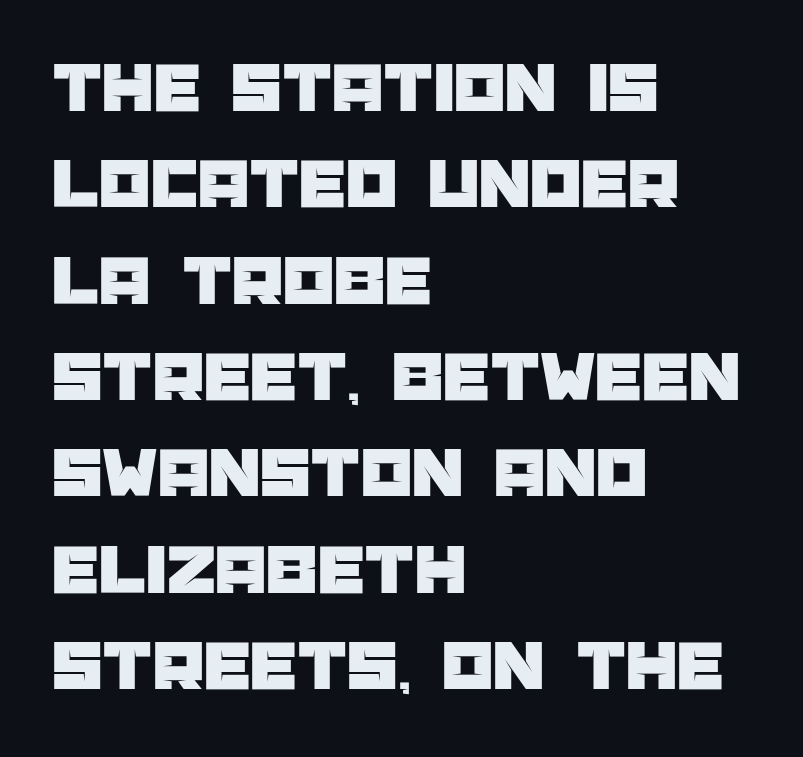
{"serif": "no", "italic": "no", "width": "normal", "stroke_contrast": "low", "x_height": "large", "monospaced": "no", "underline": "no", "align": "left", "line_spacing": "normal", "line_spacing_ratio": 1.32, "letter_spacing": "normal", "letter_spacing_em": 0.0, "glyph_px": 73}
